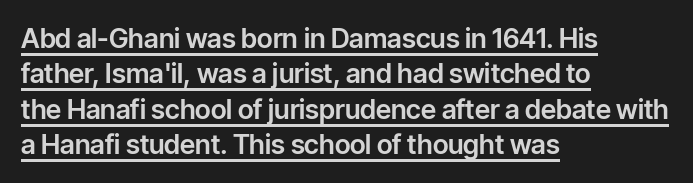
Observe the ordinary spacing: letters are neighbours, not strangers. A roman cut, with each character standing at attention. Rows of type keep a routine distance in the vertical direction. Compared with undecorated copy, this sample adds a rule below the words. The paragraph has a hard left edge and a soft right edge.
